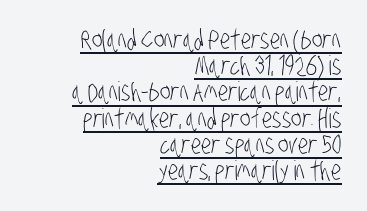
{"bold": "no", "underline": "yes", "align": "right", "line_spacing": "tight", "line_spacing_ratio": 0.97, "letter_spacing": "normal", "letter_spacing_em": 0.0, "glyph_px": 27}
